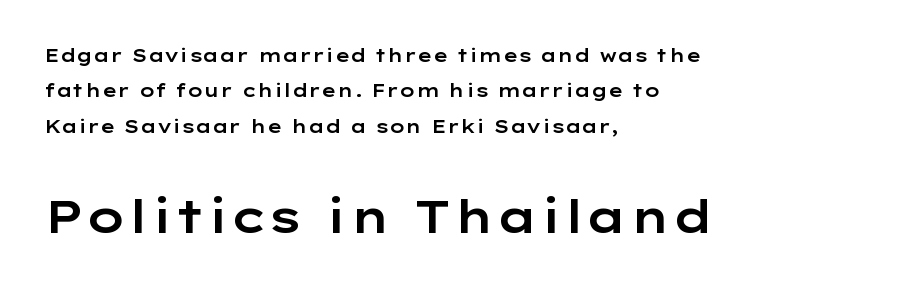
The image shows 46 px wide sans-serif type, upright; set left-aligned, loose line spacing (1.96x), normal letter spacing, not underlined; the second (bottom) block is 2.56x larger; low stroke contrast and a medium x-height.
